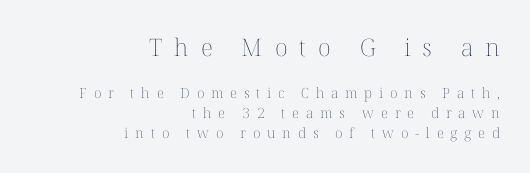
Top chunk: large. Bottom chunk: small. Heft: none added — not bold. There is plenty of visible air inserted between adjacent glyphs. Notice how the stems are strictly vertical — no italics here. Nobody drew a line under any word here. The passage shown stacks its lines at a standard gap.
